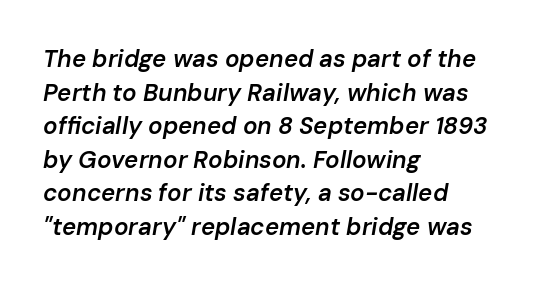
The image shows 24 px text type, italic (leaning right); set left-aligned, normal line spacing (1.4x), normal letter spacing, not underlined.
